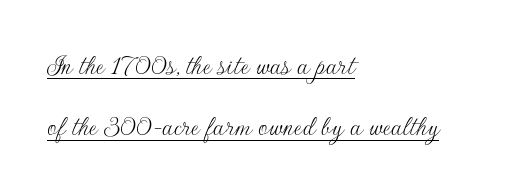
Q: Is the text bold? A: No.
Q: Is the text italic (slanted)? A: Yes.
Q: Is the typeface a serif or a sans-serif typeface? A: Sans-serif.
Q: Is the text underlined? A: Yes.
Q: How is the paragraph aligned? A: Left-aligned.
Q: Is the spacing between letters normal or unusually wide? A: Normal.
Q: Is the spacing between lines tight, normal or loose? A: Loose.
Q: Width (condensed, normal, or wide)? A: Normal.
Q: Stroke contrast? A: Low.
Q: x-height? A: Small.
Q: Monospaced? A: No.
